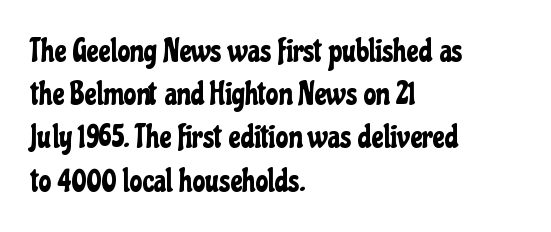
Q: Is the text italic (slanted)? A: No, it is upright.
Q: Is the typeface a serif or a sans-serif typeface? A: Sans-serif.
Q: Is the text underlined? A: No.
Q: How is the paragraph aligned? A: Left-aligned.
Q: Is the spacing between letters normal or unusually wide? A: Normal.
Q: Is the spacing between lines tight, normal or loose? A: Normal.
Q: Width (condensed, normal, or wide)? A: Condensed.
Q: Stroke contrast? A: Low.
Q: x-height? A: Medium.
Q: Monospaced? A: No.
